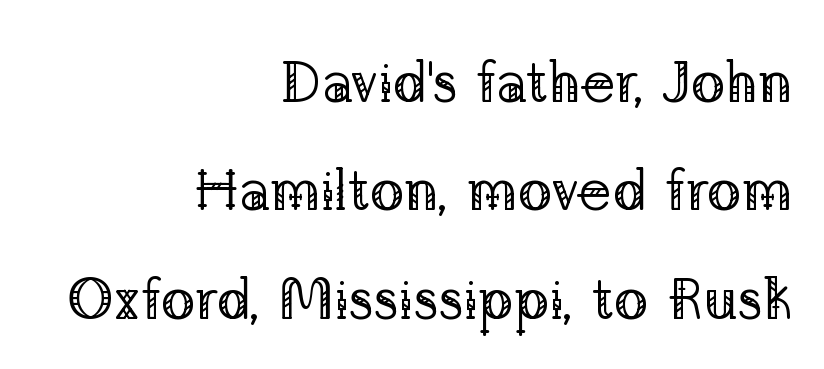
The image shows 58 px regular-weight serif type, upright; set right-aligned, line spacing 1.87x, normal letter spacing, not underlined; low stroke contrast and a medium x-height.
